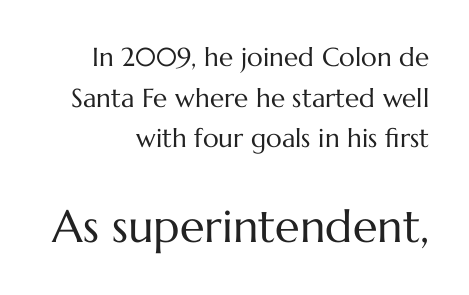
Think of a printed novel: that variable character pitch is what you see here. Which chunk is bigger? The second one — the bottom block dwarfs the top. Short and long lines alike share a common ending point at right. Stroke thickness stays within the range of a standard reading face or lighter.
